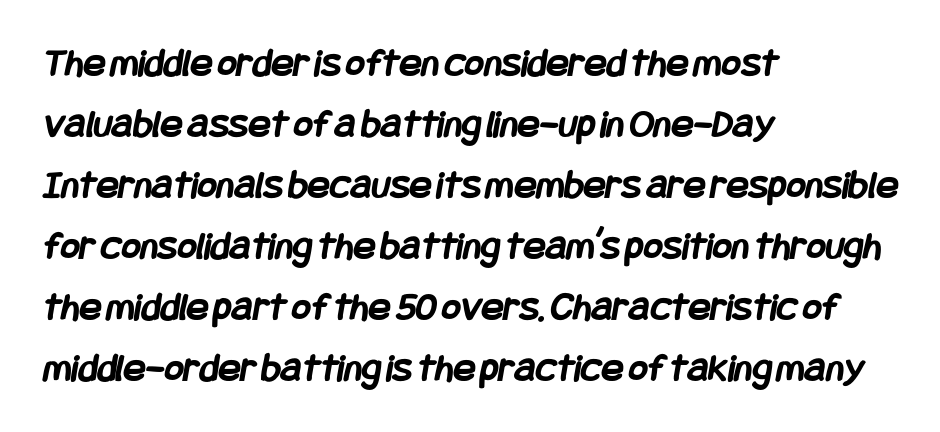
Quick note: interline space is typical. Visually the block forms a straight wall on the left and a jagged coastline on the right. Spacing between characters is what you'd get straight out of the box. What weight is shown? A full bold with thick strokes. This rendering employs a face without finishing strokes, i.e., a sans-serif.
